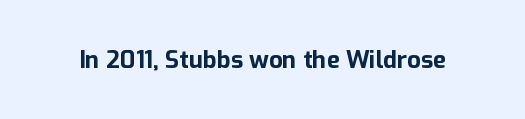
{"italic": "no", "bold": "yes", "underline": "no", "letter_spacing": "normal", "letter_spacing_em": 0.0, "glyph_px": 24}
